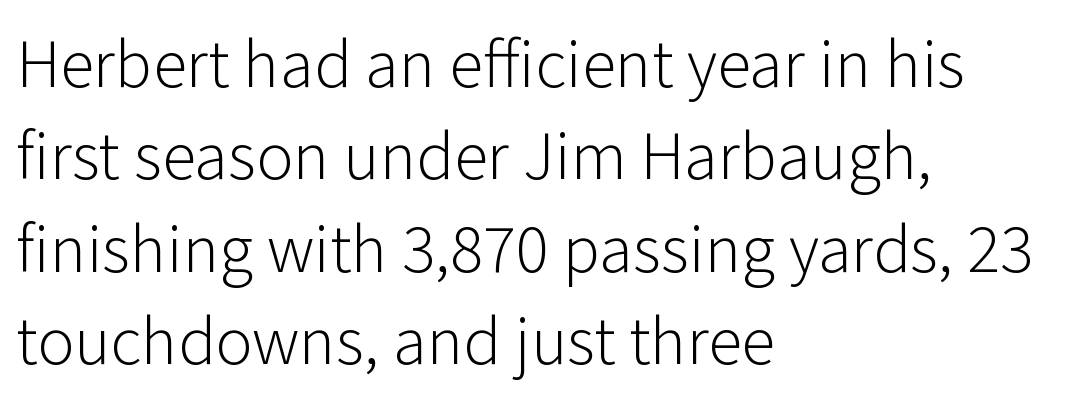
The face used here is proportionally spaced, like ordinary book or web type. Observe the ordinary spacing: letters are neighbours, not strangers. The space between consecutive lines is moderate. Heaviness? Minimal to ordinary, like unemphasized prose. Posture: straight, roman, zero tilt.
